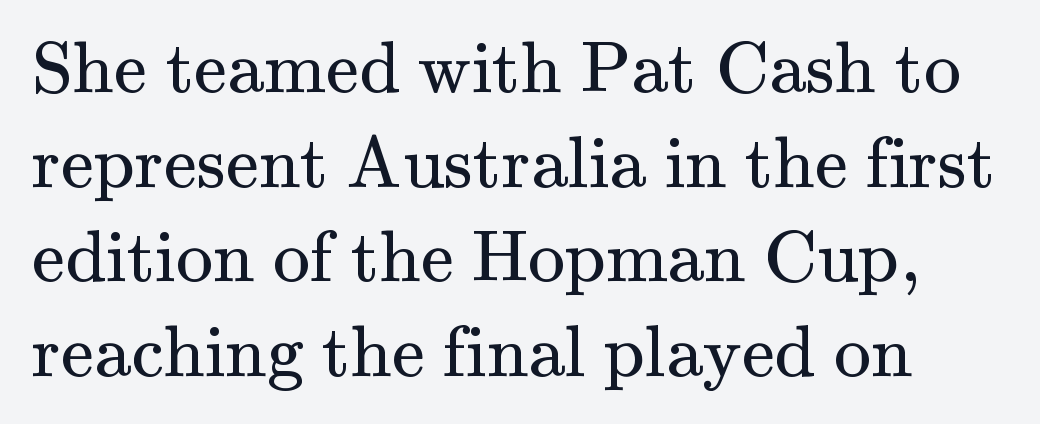
The image shows 74 px regular-weight serif type, upright; set normal line spacing (1.28x), normal letter spacing, not underlined; medium stroke contrast and a small x-height.
